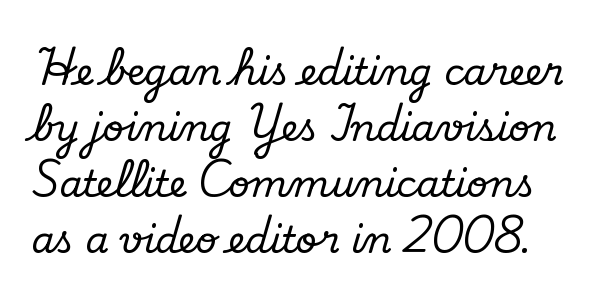
Observe the serifs anchoring each vertical stroke in this sample. Words appear dense and cohesive because spacing is normal. Underlining? Definitely not there.
